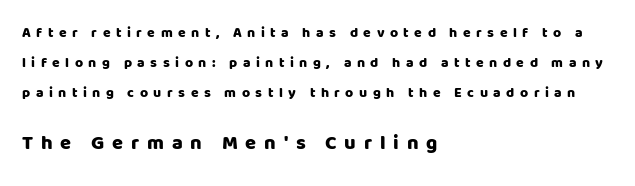
The image shows 20 px text type, upright; set left-aligned, loose line spacing (2.15x), unusually wide letter spacing (+0.39 em), not underlined; the second (bottom) block is 1.43x larger.
